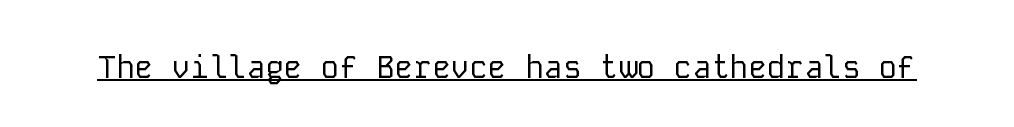
Q: Is the text bold? A: No.
Q: Is the text italic (slanted)? A: No, it is upright.
Q: Is the typeface a serif or a sans-serif typeface? A: Sans-serif.
Q: Is the text underlined? A: Yes.
Q: Is the spacing between letters normal or unusually wide? A: Normal.
Q: Width (condensed, normal, or wide)? A: Normal.
Q: Stroke contrast? A: Low.
Q: x-height? A: Medium.
Q: Monospaced? A: Yes.
